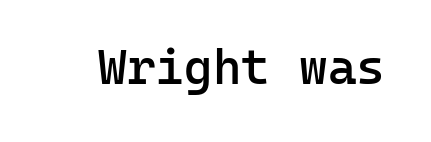
The image shows 49 px semibold sans-serif type, upright, monospaced; set normal letter spacing, not underlined; low stroke contrast and a medium x-height.
